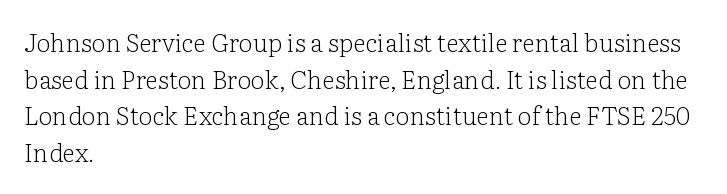
{"italic": "no", "bold": "no", "underline": "no", "align": "left", "line_spacing": "normal", "line_spacing_ratio": 1.47, "letter_spacing": "normal", "letter_spacing_em": 0.0, "glyph_px": 25}
